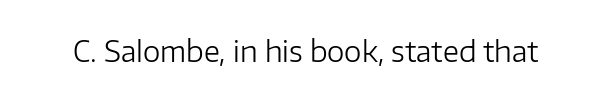
The image shows 28 px regular-weight sans-serif type, upright; set normal letter spacing, not underlined; low stroke contrast and a medium x-height.
